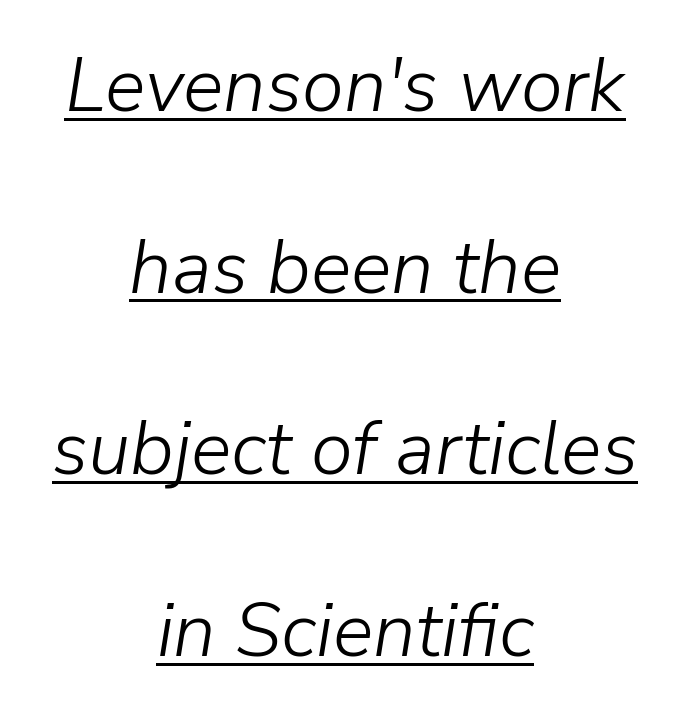
Quick note: italic. The passage shown stacks its lines with a broad gap. Typeset on center — no edge is straight. What stands out about the letter spacing? Nothing — it is the standard amount. The face used here is proportionally spaced, like ordinary book or web type.
